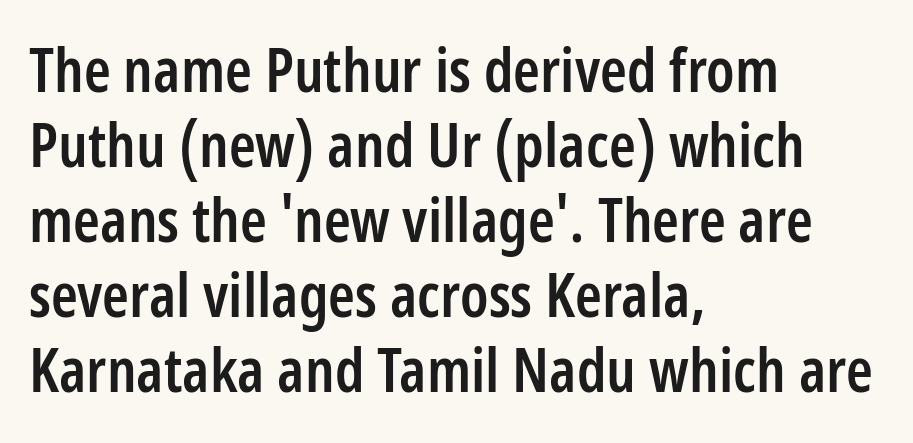
The lettering stays uniformly vertical, giving the passage a roman look. The passage shown is typeset with a sans-serif family. Proportional: the letters do not fall into vertical columns. Short and long lines alike share a common starting point at left. Characters follow at the spacing the type designer built in. How heavy is the stroke? Medium-heavy — a semibold, shy of bold.
